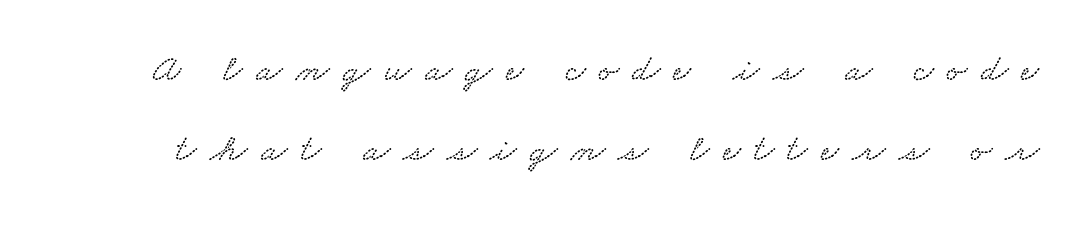
The image shows 39 px wide type; set loose line spacing (2.04x), unusually wide letter spacing (+0.34 em), not underlined; low stroke contrast and a small x-height.
